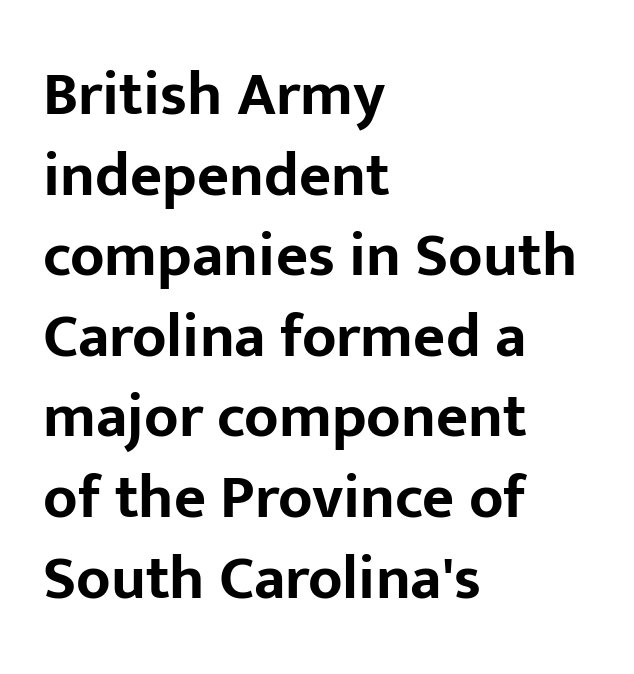
{"serif": "no", "italic": "no", "bold": "yes", "weight": "bold", "width": "normal", "stroke_contrast": "low", "x_height": "medium", "monospaced": "no", "underline": "no", "align": "left", "line_spacing": "normal", "line_spacing_ratio": 1.3, "letter_spacing": "normal", "letter_spacing_em": 0.0, "glyph_px": 62}
